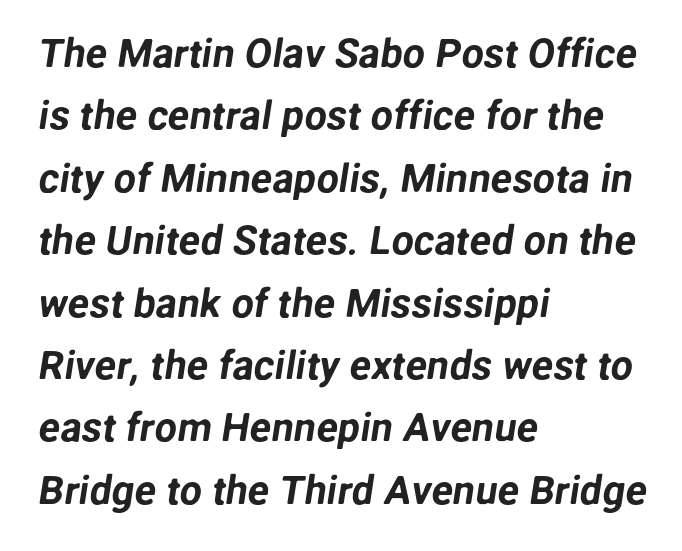
{"serif": "no", "width": "normal", "stroke_contrast": "low", "x_height": "medium", "monospaced": "no", "underline": "no", "align": "left", "line_spacing": "normal", "line_spacing_ratio": 1.56, "letter_spacing": "normal", "letter_spacing_em": 0.0, "glyph_px": 40}
